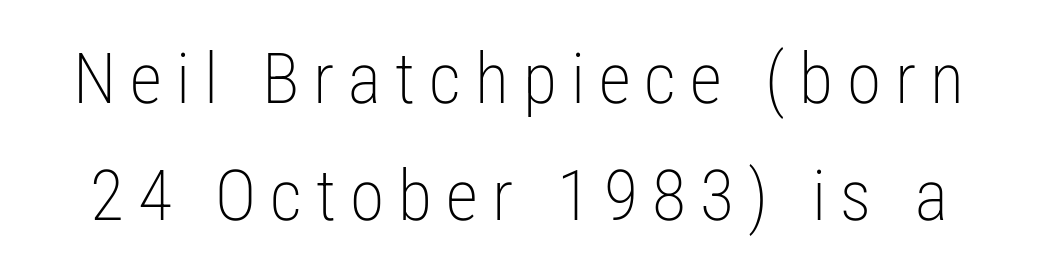
{"serif": "no", "italic": "no", "bold": "no", "weight": "light", "width": "condensed", "stroke_contrast": "low", "x_height": "medium", "monospaced": "no", "underline": "no", "line_spacing": "normal", "line_spacing_ratio": 1.67, "letter_spacing": "wide", "letter_spacing_em": 0.2, "glyph_px": 70}
